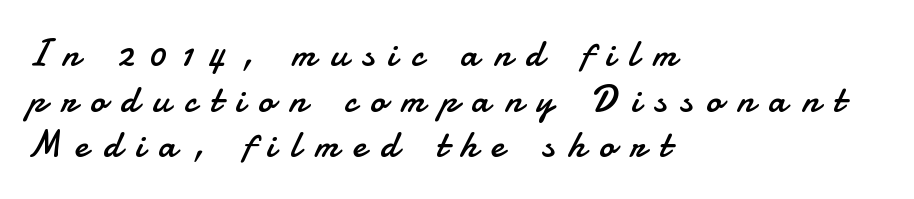
Leftover space on each line is placed entirely after the last word. Letter spacing: wide. Unmarked baselines from the first word to the last. This rendering employs a face without finishing strokes, i.e., a sans-serif. Each letter keeps its own natural width here, so spacing adapts to shape.
